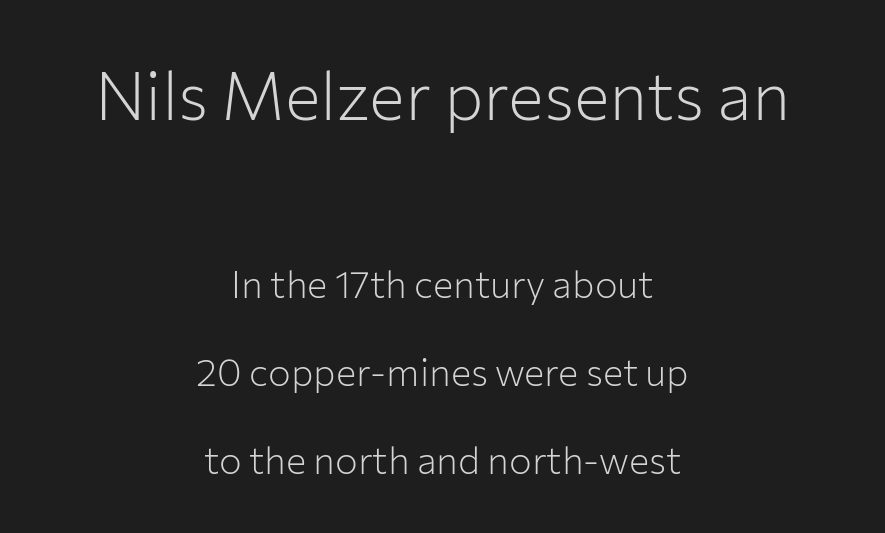
You could not count columns in this text — the font is proportionally spaced. Reading top to bottom, the characters get smaller at the block break. Leftover space on each line is divided equally before and after the words. Check the space under the baseline: it is left empty.
